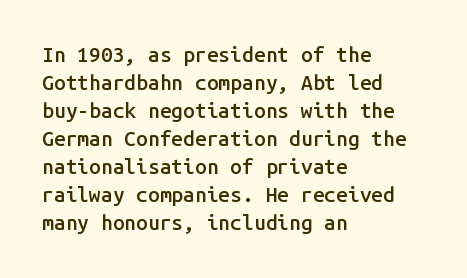
This is moderately heavy type, rendered in semibold. The baseline area is clear. The horizontal fit of the characters is conventional and even. Layout note: lines flush left.
